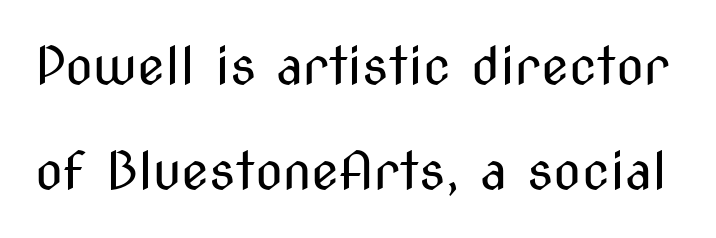
Bold? No — there's no thickening of the strokes. You can tell from the bare stems that sans-serif type was used. Airy leading. Any mark beneath the type? The region is blank. The letters sit at their default tracking, neither squeezed nor spread.
